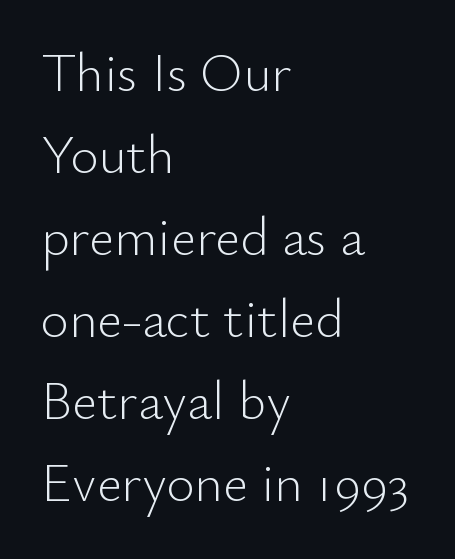
The image shows 54 px light sans-serif type, upright; set left-aligned, normal line spacing (1.52x), normal letter spacing, not underlined; low stroke contrast and a small x-height.
